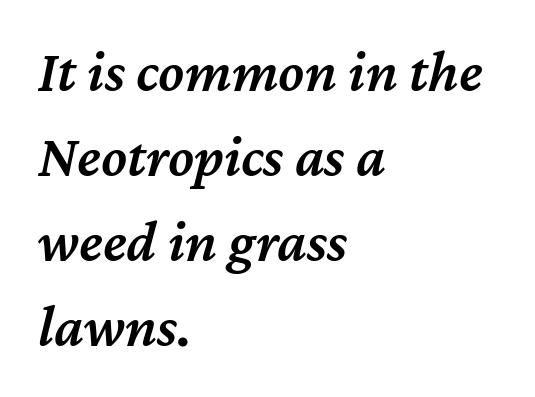
{"italic": "yes", "lean": "right", "slant_degrees": 12, "bold": "semi", "weight": "semibold", "width": "normal", "stroke_contrast": "medium", "x_height": "medium", "monospaced": "no", "underline": "no", "align": "left", "line_spacing": "normal", "line_spacing_ratio": 1.44, "letter_spacing": "normal", "letter_spacing_em": 0.0, "glyph_px": 59}
